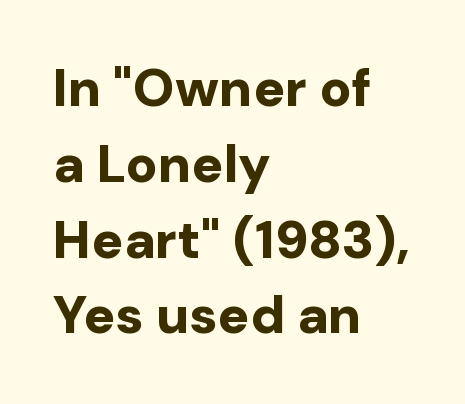
The image shows 53 px bold sans-serif type, upright; set left-aligned, normal line spacing (1.43x), normal letter spacing, not underlined; low stroke contrast and a medium x-height.
